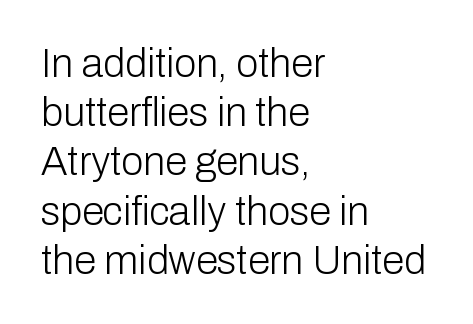
Inter-character spacing is left at the font's built-in metrics. Do the characters align in a grid? No, the font is proportional. The font's upright variant was chosen for this text. A bare baseline throughout the passage. Bold? No — there's no thickening of the strokes. The typeface chosen for these lines omits serifs.
